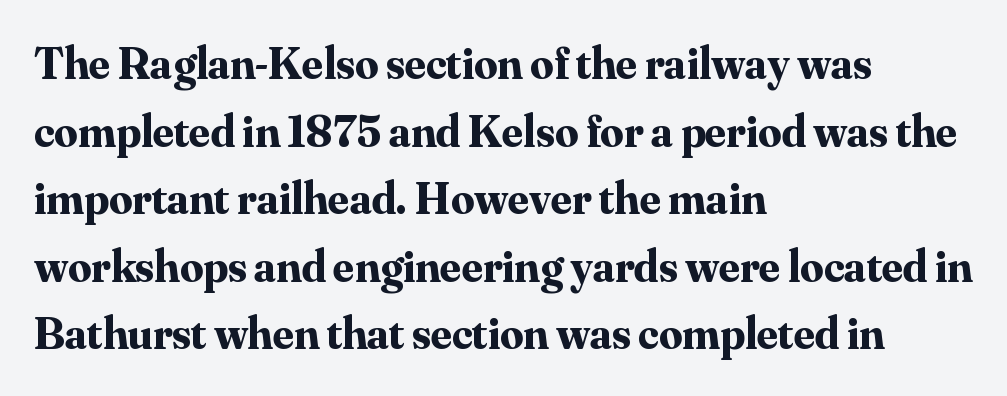
The image shows 46 px bold serif type, upright; set left-aligned, normal line spacing (1.47x), normal letter spacing, not underlined; medium stroke contrast and a small x-height.
